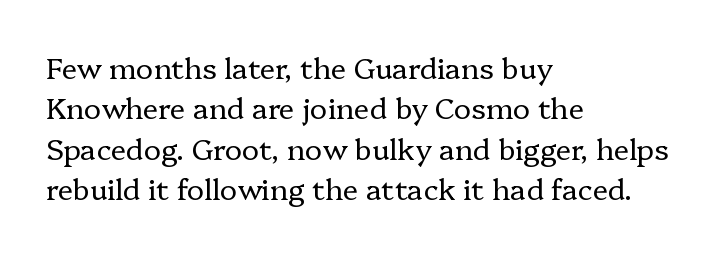
The image shows 29 px regular-weight serif type, upright; set left-aligned, normal line spacing (1.39x), normal letter spacing, not underlined; low stroke contrast and a medium x-height.
